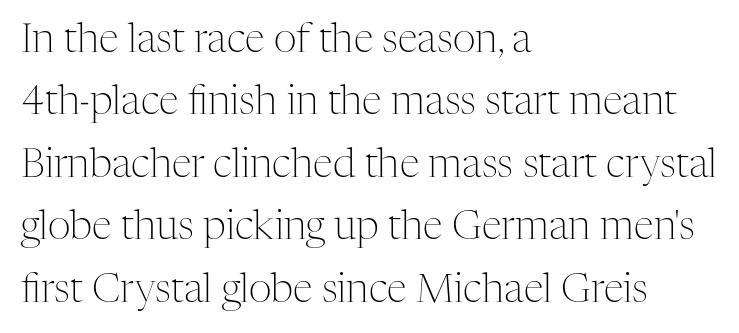
The image shows 40 px light serif type, upright; set left-aligned, normal line spacing (1.56x), normal letter spacing, not underlined; medium stroke contrast and a medium x-height.
